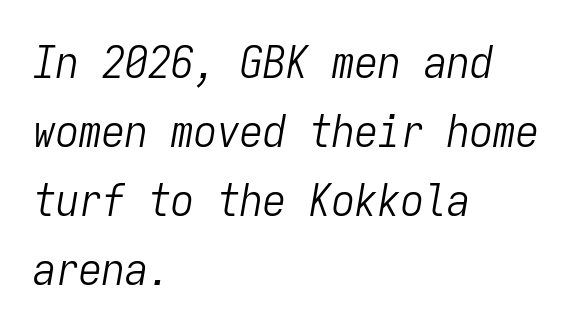
{"italic": "yes", "lean": "right", "slant_degrees": 9, "bold": "no", "weight": "light", "width": "condensed", "stroke_contrast": "low", "x_height": "medium", "monospaced": "yes", "underline": "no", "align": "left", "line_spacing": "normal", "line_spacing_ratio": 1.5, "letter_spacing": "normal", "letter_spacing_em": 0.0, "glyph_px": 46}
